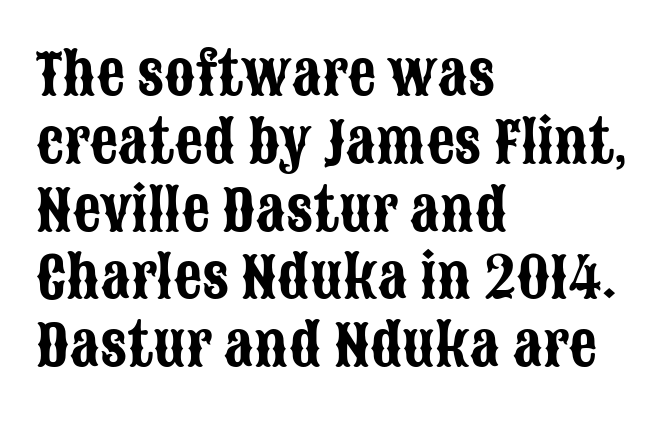
The image shows 56 px condensed sans-serif type, upright; set left-aligned, line spacing 1.21x, normal letter spacing, not underlined; low stroke contrast and a large x-height.
